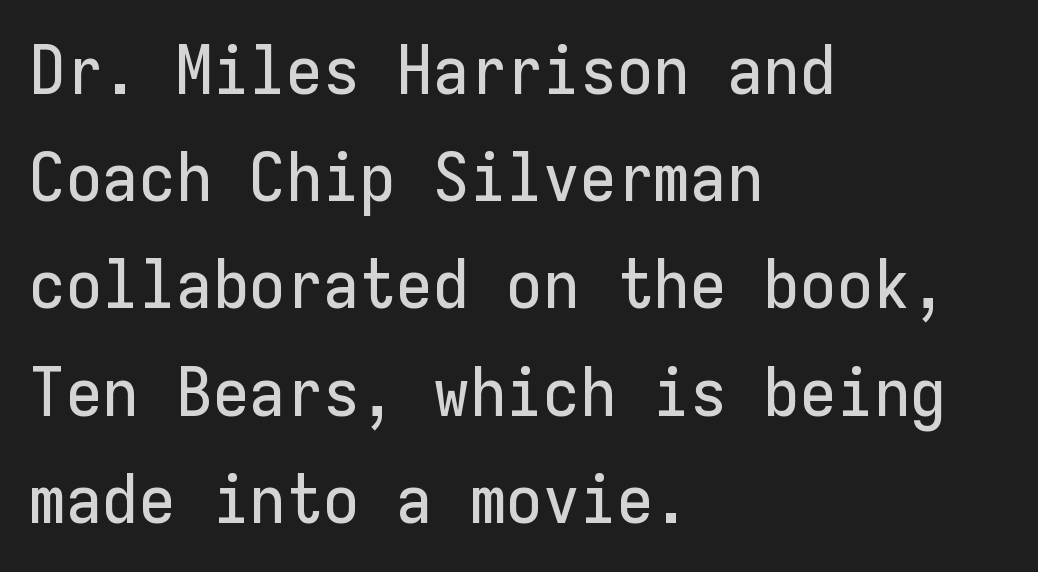
Q: Is the text italic (slanted)? A: No, it is upright.
Q: Is the typeface a serif or a sans-serif typeface? A: Sans-serif.
Q: Is the text underlined? A: No.
Q: How is the paragraph aligned? A: Left-aligned.
Q: Is the spacing between letters normal or unusually wide? A: Normal.
Q: Is the spacing between lines tight, normal or loose? A: Normal.
Q: Width (condensed, normal, or wide)? A: Normal.
Q: Stroke contrast? A: Low.
Q: x-height? A: Medium.
Q: Monospaced? A: Yes.
